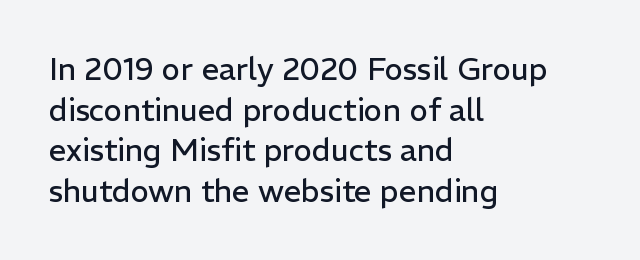
Words float on clear page, feet unadorned. Quick note: interline space is typical. The rendering uses natural spacing where letterforms have individual widths. The typesetter chose a ragged-right arrangement here. Ink coverage per letter is moderate at most. Nothing unusual about the tracking: characters are spaced as the font intends.
